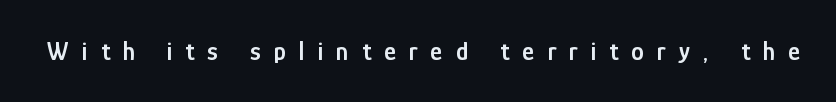
The image shows 26 px text type, upright; set unusually wide letter spacing (+0.5 em), not underlined.
